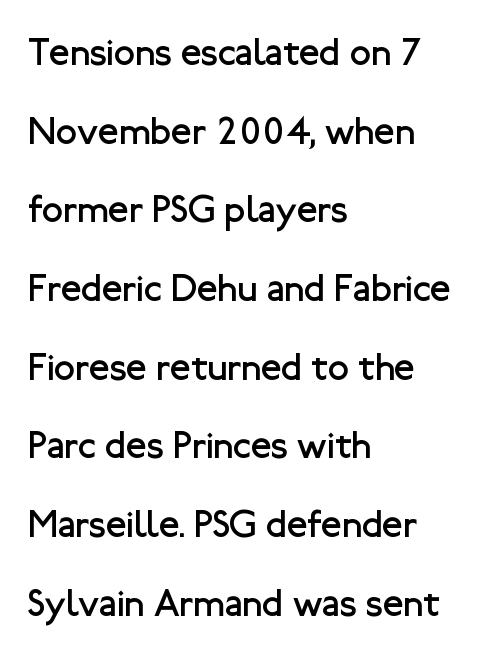
This sample uses a sans-serif face. Each letter keeps its own natural width here, so spacing adapts to shape. Each word holds together tightly as a unit, with standard inter-letter gaps. This is roman type, the default non-slanted kind. Where is the straight margin? On the left.
